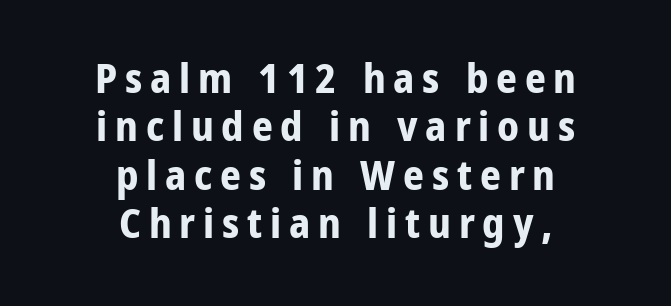
Each letter's strokes conclude bluntly, with no projecting serifs. The rag falls on both sides of this text block equally. Tall strokes in this sample are plumb rather than angled. Each glyph is drawn with heavy, bold strokes.
